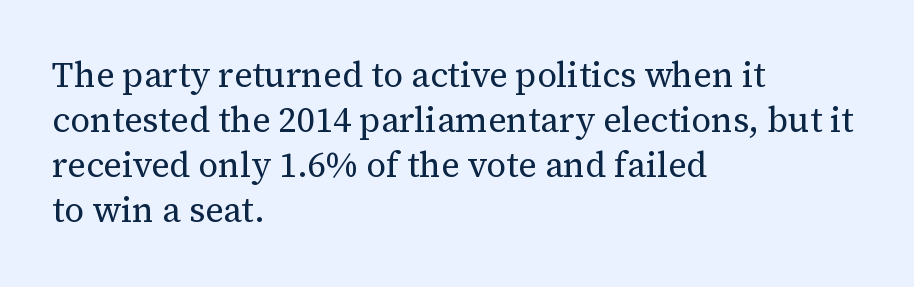
{"serif": "yes", "italic": "no", "bold": "no", "weight": "regular", "width": "normal", "stroke_contrast": "medium", "x_height": "medium", "monospaced": "no", "underline": "no", "align": "left", "line_spacing": "normal", "line_spacing_ratio": 1.29, "letter_spacing": "normal", "letter_spacing_em": 0.0, "glyph_px": 35}
